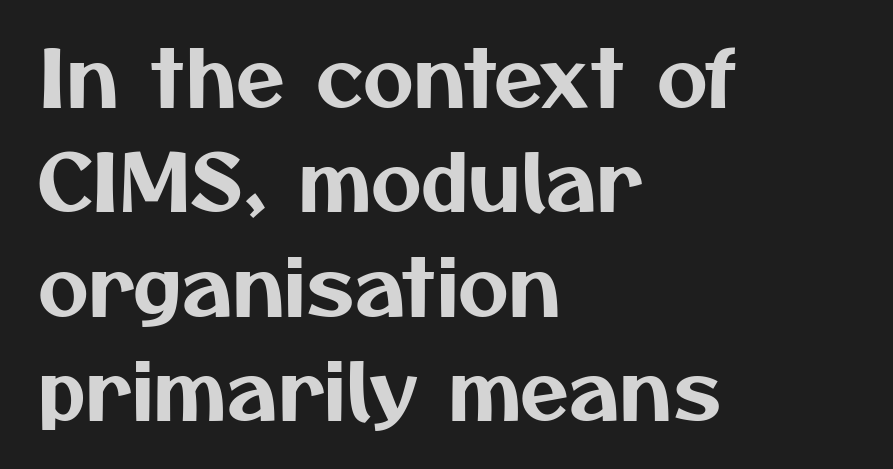
The image shows 79 px sans-serif type; set left-aligned, normal line spacing (1.32x), normal letter spacing, not underlined; medium stroke contrast and a medium x-height.
